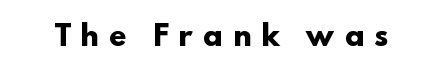
The image shows 28 px heavy sans-serif type; set unusually wide letter spacing (+0.35 em), not underlined; low stroke contrast and a small x-height.
